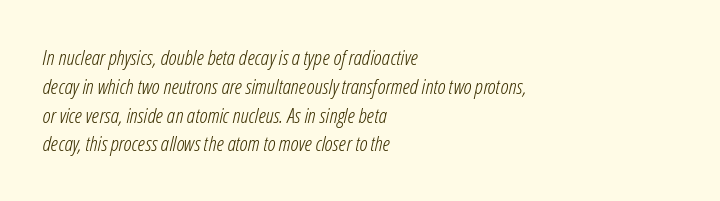
Vertical stems look standard width or narrower in stroke. Descender tails drop into unmarked territory. The leading is moderate, giving the passage an even texture. It's the slanting kind of type. The letters sit at their default tracking, neither squeezed nor spread. Each line starts at the same left margin while the right side varies.
